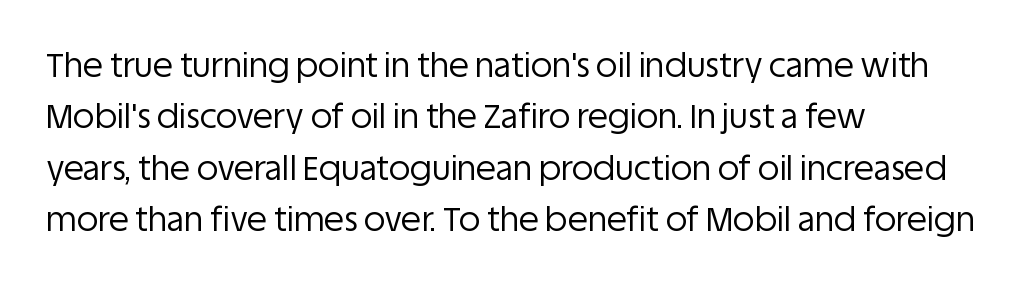
Q: Is the text bold? A: No.
Q: Is the text italic (slanted)? A: No, it is upright.
Q: Is the typeface a serif or a sans-serif typeface? A: Sans-serif.
Q: Is the text underlined? A: No.
Q: How is the paragraph aligned? A: Left-aligned.
Q: Is the spacing between letters normal or unusually wide? A: Normal.
Q: Is the spacing between lines tight, normal or loose? A: Normal.
Q: Width (condensed, normal, or wide)? A: Normal.
Q: Stroke contrast? A: Low.
Q: x-height? A: Large.
Q: Monospaced? A: No.
